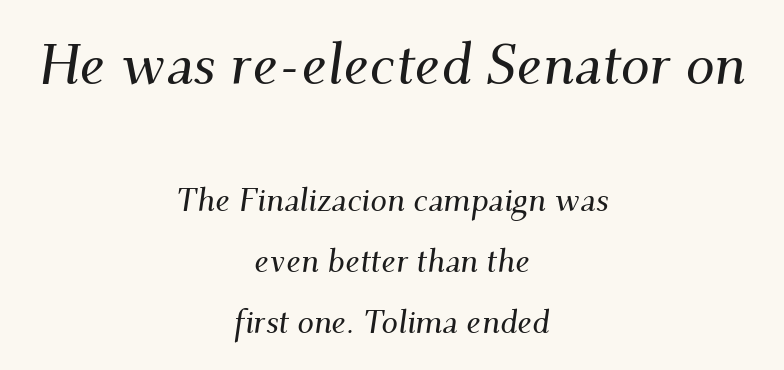
Q: Is the text italic (slanted)? A: Yes, it leans right by about 9 degrees.
Q: Is the typeface a serif or a sans-serif typeface? A: Serif.
Q: Is the text underlined? A: No.
Q: How is the paragraph aligned? A: Centered.
Q: Is the spacing between letters normal or unusually wide? A: Normal.
Q: Which block of text is set in a larger size, the first (top) or the second (bottom)? A: The first (top) one.
Q: Width (condensed, normal, or wide)? A: Normal.
Q: Stroke contrast? A: Medium.
Q: x-height? A: Small.
Q: Monospaced? A: No.
